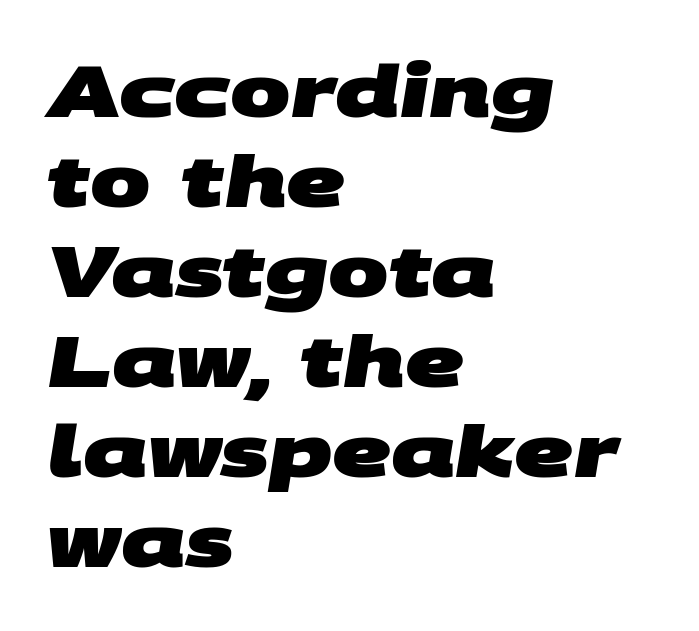
Q: Is the text bold? A: Yes.
Q: Is the typeface a serif or a sans-serif typeface? A: Sans-serif.
Q: Is the text underlined? A: No.
Q: How is the paragraph aligned? A: Left-aligned.
Q: Is the spacing between letters normal or unusually wide? A: Normal.
Q: Is the spacing between lines tight, normal or loose? A: Normal.
Q: Width (condensed, normal, or wide)? A: Wide.
Q: Stroke contrast? A: Medium.
Q: x-height? A: Large.
Q: Monospaced? A: No.
